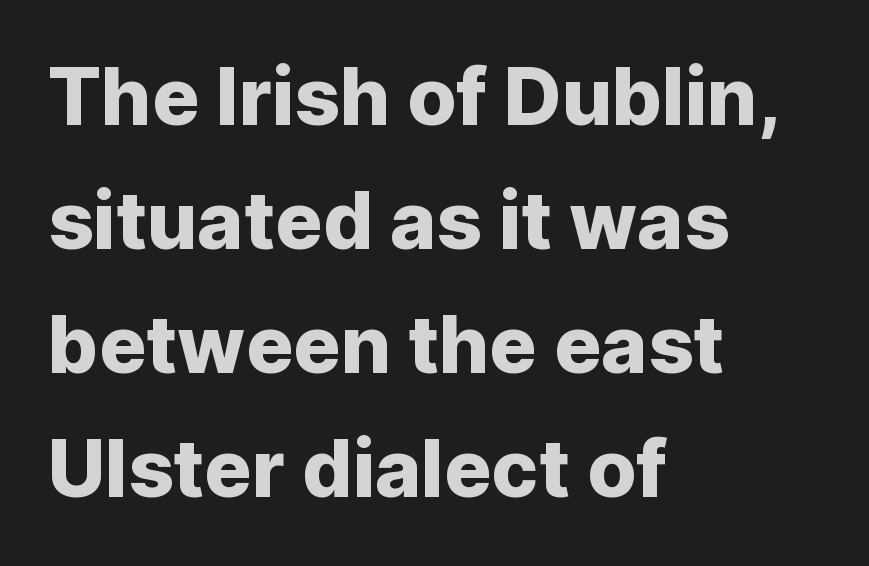
{"serif": "no", "italic": "no", "width": "normal", "stroke_contrast": "low", "x_height": "medium", "monospaced": "no", "underline": "no", "align": "left", "line_spacing": "normal", "line_spacing_ratio": 1.57, "letter_spacing": "normal", "letter_spacing_em": 0.0, "glyph_px": 79}
